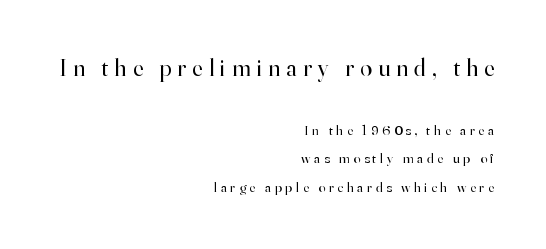
{"italic": "no", "bold": "no", "underline": "no", "align": "right", "line_spacing": "loose", "line_spacing_ratio": 2.06, "letter_spacing": "wide", "letter_spacing_em": 0.26, "larger_block": "first", "size_ratio": 1.71, "glyph_px": 24}
